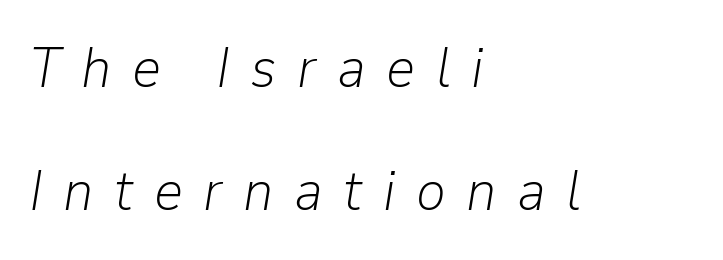
The image shows 57 px light type, italic (leaning right); set left-aligned, loose line spacing (2.15x), unusually wide letter spacing (+0.36 em), not underlined; low stroke contrast and a medium x-height.
